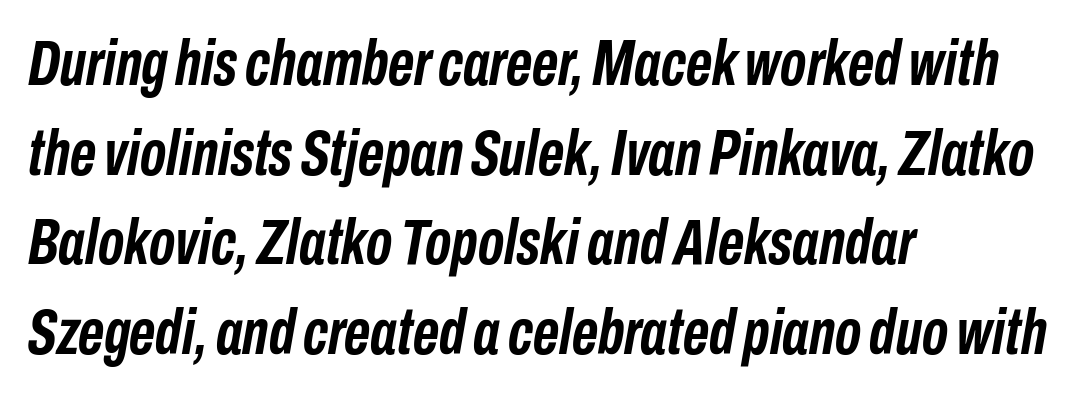
The rendering anchors every line to the left-hand side. Nobody drew a line under any word here. Is this a fixed-width face? No — the glyphs have proportional, varying widths. Regarding leading, the lines here are spaced in the standard way. The specimen reads as italic at a glance. A typesetter would call this zero additional tracking.
